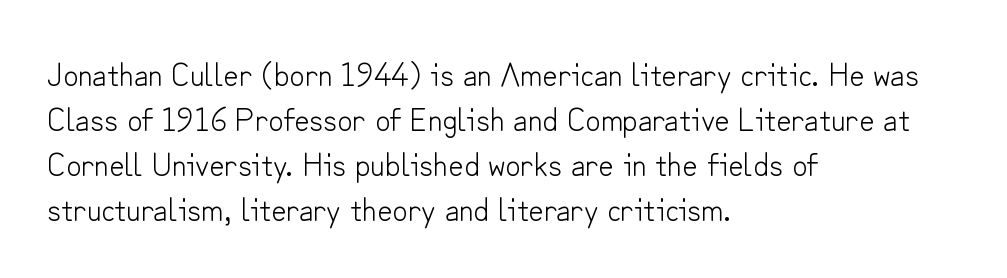
Each new line begins a customary step beneath the previous one. Students, note that the glyphs here touch the page at normal intervals. Letters rest on an invisible, unmarked baseline. No chunkiness to these letters — they're not bold.
